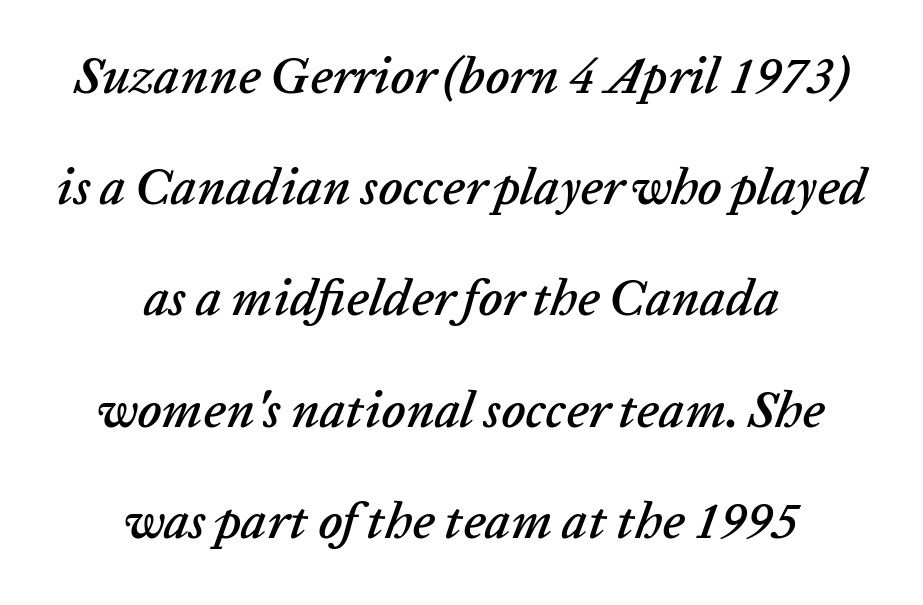
Q: Is the text italic (slanted)? A: Yes, it leans right by about 20 degrees.
Q: Is the text underlined? A: No.
Q: How is the paragraph aligned? A: Centered.
Q: Is the spacing between letters normal or unusually wide? A: Normal.
Q: Is the spacing between lines tight, normal or loose? A: Loose.
Q: Width (condensed, normal, or wide)? A: Normal.
Q: Stroke contrast? A: Low.
Q: x-height? A: Medium.
Q: Monospaced? A: No.
